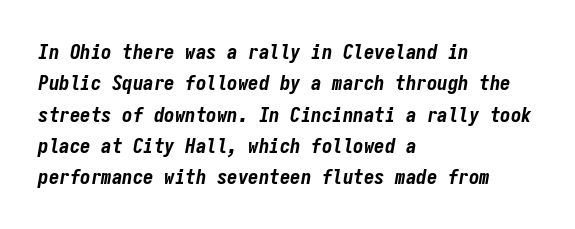
Emphasis by weight is at full strength: bold. Descender tails drop into unmarked territory. Glyph-to-glyph distance matches everyday printed text. Is the block centered? No — it sits flush against the left margin.
